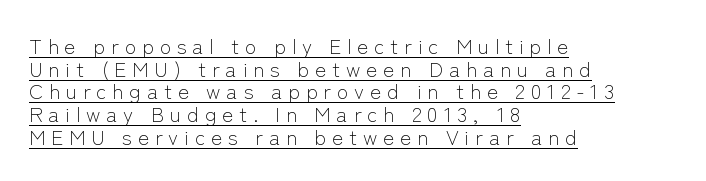
Q: Is the text bold? A: No.
Q: Is the text italic (slanted)? A: No, it is upright.
Q: Is the text underlined? A: Yes.
Q: How is the paragraph aligned? A: Left-aligned.
Q: Is the spacing between letters normal or unusually wide? A: Unusually wide.
Q: Is the spacing between lines tight, normal or loose? A: Tight.
